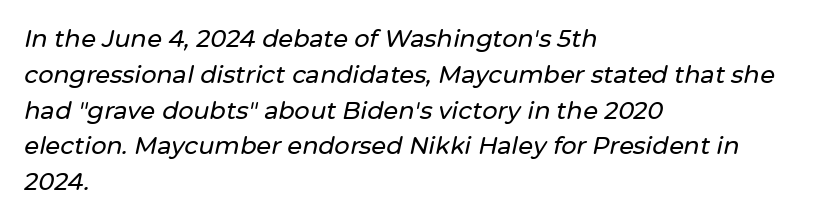
The image shows 24 px text type, italic (leaning right); set left-aligned, normal line spacing (1.49x), normal letter spacing, not underlined.
